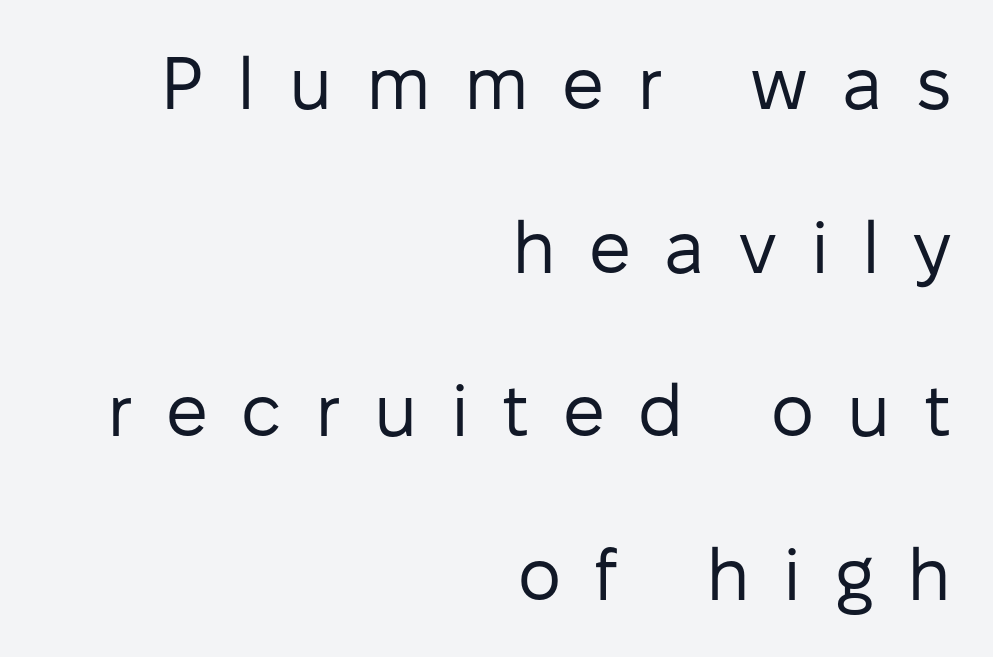
Serif or sans? Sans — the stroke terminals are bare. There is plenty of visible air inserted between adjacent glyphs. Whoever set this chose breathing room over compactness in the vertical rhythm. The zone under the glyphs is completely vacant. This sample uses an upright cut, with every glyph sitting square on the baseline. Is the block centered? No — it sits flush against the right margin.
